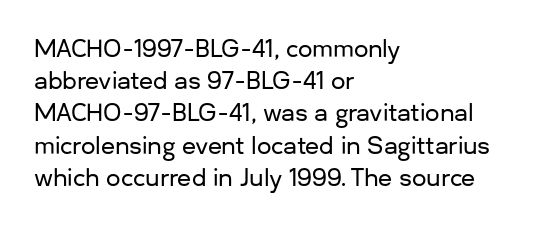
The image shows 23 px text type, upright; set left-aligned, normal line spacing (1.4x), normal letter spacing, not underlined.
